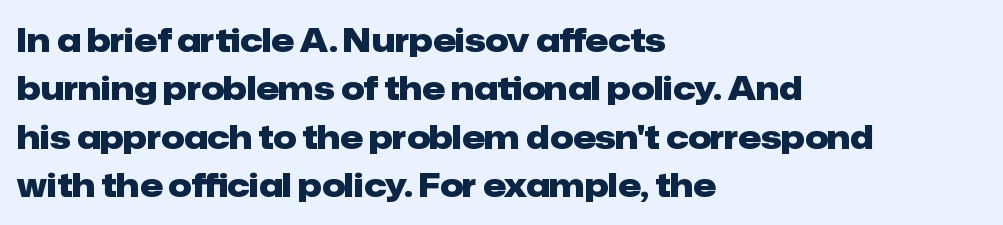
{"serif": "no", "italic": "no", "bold": "yes", "weight": "heavy", "width": "normal", "stroke_contrast": "low", "x_height": "medium", "monospaced": "no", "underline": "no", "align": "left", "line_spacing": "normal", "line_spacing_ratio": 1.51, "letter_spacing": "normal", "letter_spacing_em": 0.0, "glyph_px": 32}
